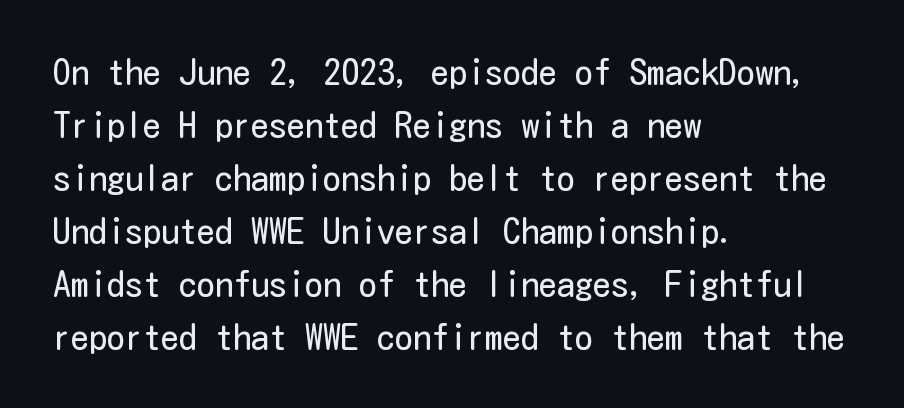
Q: Is the text bold? A: No.
Q: Is the text italic (slanted)? A: No, it is upright.
Q: Is the typeface a serif or a sans-serif typeface? A: Sans-serif.
Q: Is the text underlined? A: No.
Q: How is the paragraph aligned? A: Left-aligned.
Q: Is the spacing between letters normal or unusually wide? A: Normal.
Q: Is the spacing between lines tight, normal or loose? A: Normal.
Q: Width (condensed, normal, or wide)? A: Condensed.
Q: Stroke contrast? A: Low.
Q: x-height? A: Medium.
